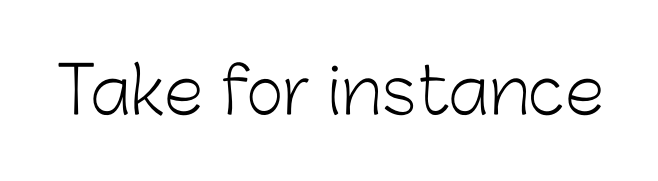
Underlining? Definitely not there. This sample has the flowing, uneven cadence of proportional lettering. Every character sits straight up, as roman type does. The cut favours lightness, reaching ordinary text weight at its darkest.
